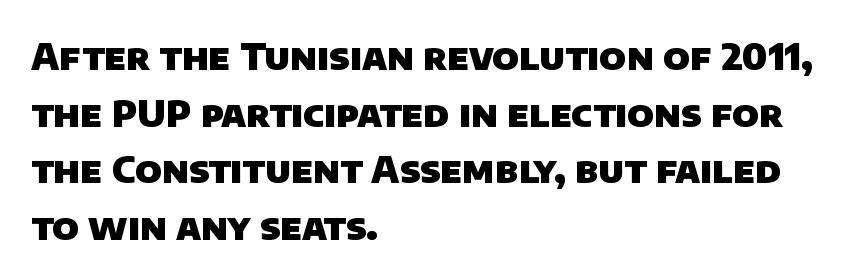
{"serif": "no", "bold": "yes", "weight": "heavy", "width": "normal", "stroke_contrast": "low", "x_height": "large", "monospaced": "no", "underline": "no", "align": "left", "line_spacing": "normal", "line_spacing_ratio": 1.53, "letter_spacing": "normal", "letter_spacing_em": 0.0, "glyph_px": 37}
